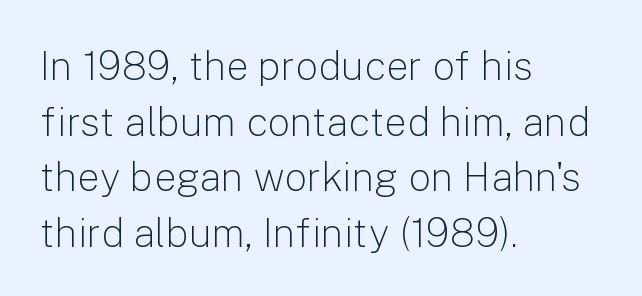
Posture: upright roman. Each stroke keeps to a modest, everyday thickness or less. The setting favours the left margin, as ordinary paragraphs usually do. Is this a sans? Yes — the strokes have no serifs. How are the letters spaced? Ordinarily, with no added tracking. Each new line begins a customary step beneath the previous one.
